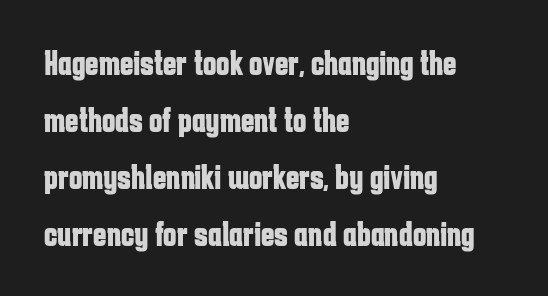
Q: Is the text bold? A: Yes.
Q: Is the text italic (slanted)? A: No, it is upright.
Q: Is the typeface a serif or a sans-serif typeface? A: Sans-serif.
Q: Is the text underlined? A: No.
Q: How is the paragraph aligned? A: Left-aligned.
Q: Is the spacing between letters normal or unusually wide? A: Normal.
Q: Is the spacing between lines tight, normal or loose? A: Normal.
Q: Width (condensed, normal, or wide)? A: Condensed.
Q: Stroke contrast? A: Low.
Q: x-height? A: Medium.
Q: Monospaced? A: No.
